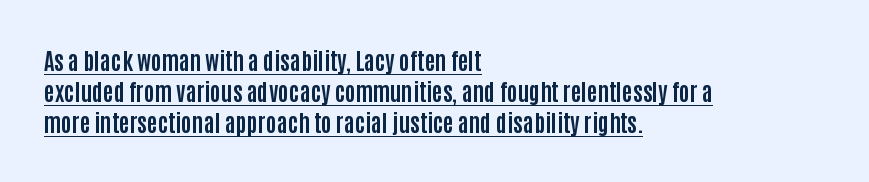
The image shows 23 px bold type, upright; set left-aligned, normal line spacing (1.35x), normal letter spacing, underlined.
